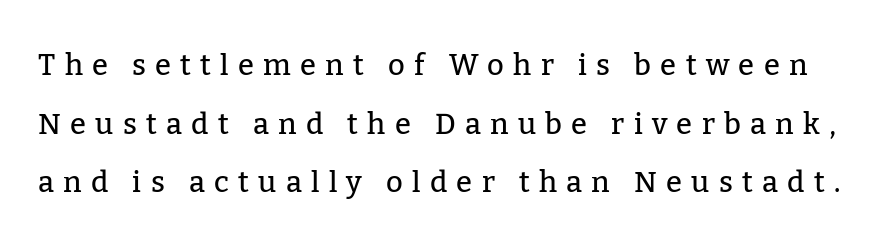
The image shows 29 px serif type, upright; set loose line spacing (2.02x), unusually wide letter spacing (+0.32 em), not underlined; low stroke contrast and a medium x-height.
